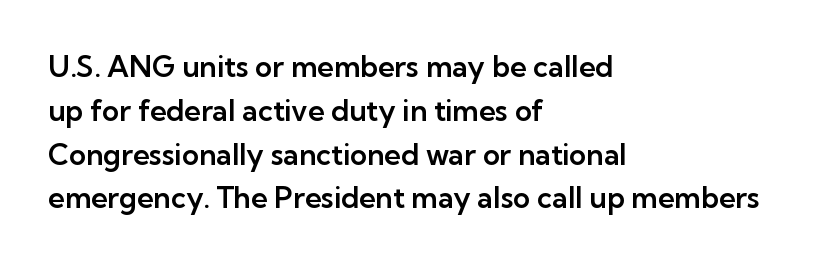
The rag falls on the right side of this text block. Is there any slant? The stems are plumb. These lines are rendered in a variable-pitch font. The block of text has a typical density, with ordinary space between rows.
